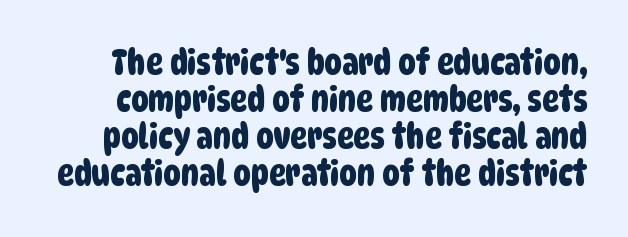
{"serif": "no", "width": "condensed", "stroke_contrast": "low", "x_height": "large", "monospaced": "no", "underline": "no", "line_spacing": "tight", "line_spacing_ratio": 1.06, "letter_spacing": "normal", "letter_spacing_em": 0.0, "glyph_px": 35}
